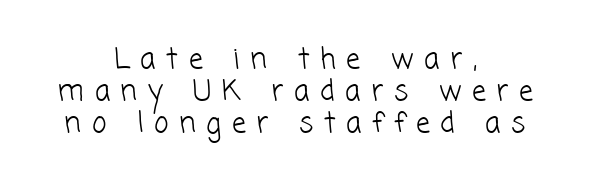
Q: Is the text bold? A: No.
Q: Is the typeface a serif or a sans-serif typeface? A: Sans-serif.
Q: Is the text underlined? A: No.
Q: How is the paragraph aligned? A: Centered.
Q: Is the spacing between letters normal or unusually wide? A: Unusually wide.
Q: Is the spacing between lines tight, normal or loose? A: Tight.
Q: Width (condensed, normal, or wide)? A: Normal.
Q: Stroke contrast? A: Low.
Q: x-height? A: Medium.
Q: Monospaced? A: No.
